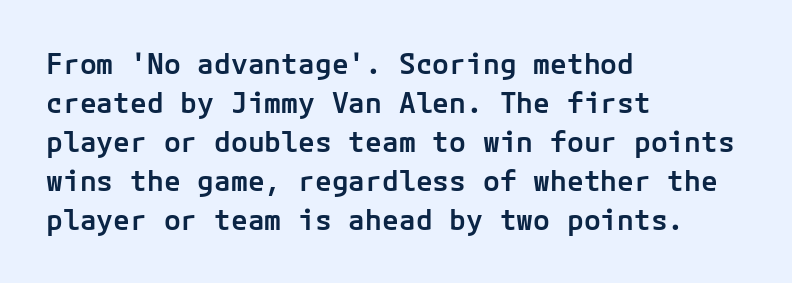
Ascenders rise straight up at ninety degrees. Vertically, the passage feels balanced, rows spaced as you'd expect. Alignment: flush left. The rendering uses a semibold face; strokes are thickened but not to full bold.
